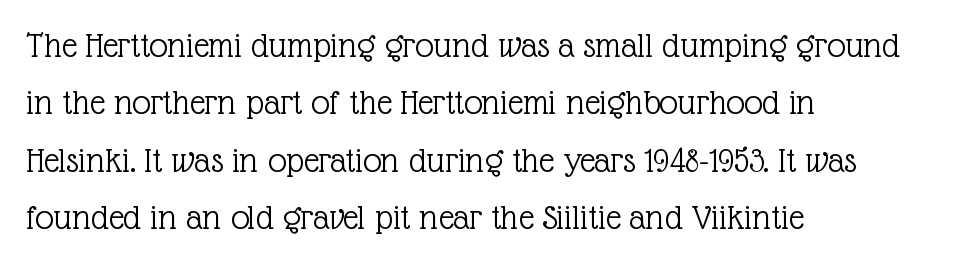
The image shows 37 px light serif type, upright; set left-aligned, normal line spacing (1.55x), normal letter spacing, not underlined; a medium x-height.
